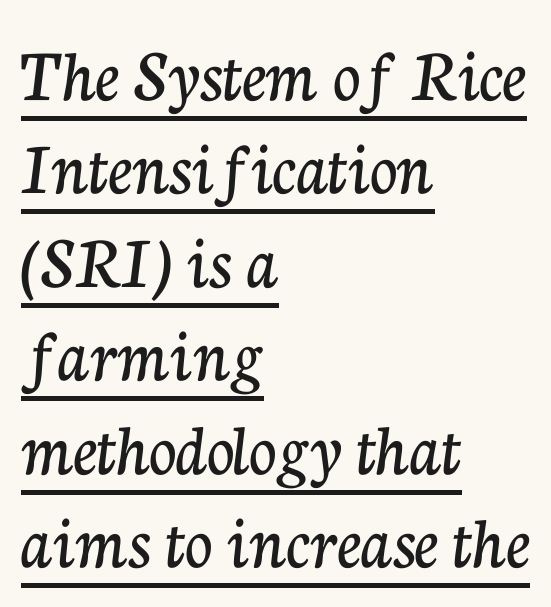
{"serif": "yes", "width": "normal", "stroke_contrast": "low", "x_height": "medium", "monospaced": "no", "underline": "yes", "align": "left", "line_spacing_ratio": 1.23, "letter_spacing": "normal", "letter_spacing_em": 0.0, "glyph_px": 76}
